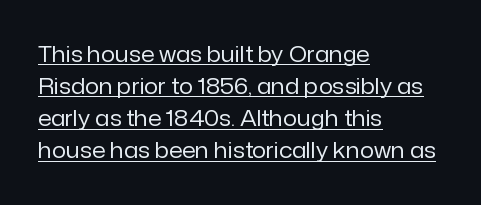
{"italic": "no", "bold": "no", "underline": "yes", "align": "left", "line_spacing": "normal", "line_spacing_ratio": 1.46, "letter_spacing": "normal", "letter_spacing_em": 0.0, "glyph_px": 22}
